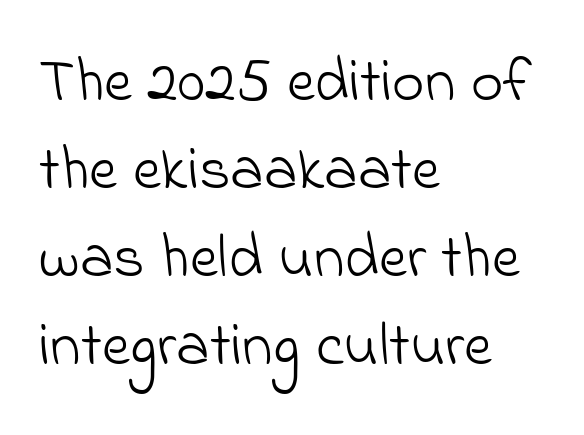
{"serif": "no", "bold": "no", "weight": "light", "width": "normal", "stroke_contrast": "low", "x_height": "small", "monospaced": "no", "underline": "no", "align": "left", "line_spacing": "normal", "line_spacing_ratio": 1.42, "letter_spacing": "normal", "letter_spacing_em": 0.0, "glyph_px": 62}
